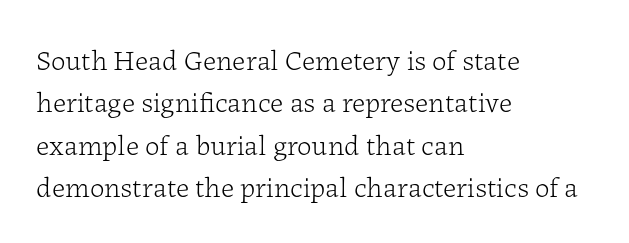
{"serif": "yes", "italic": "no", "bold": "no", "weight": "light", "width": "normal", "stroke_contrast": "low", "x_height": "medium", "monospaced": "no", "underline": "no", "align": "left", "line_spacing": "normal", "line_spacing_ratio": 1.46, "letter_spacing": "normal", "letter_spacing_em": 0.0, "glyph_px": 29}
